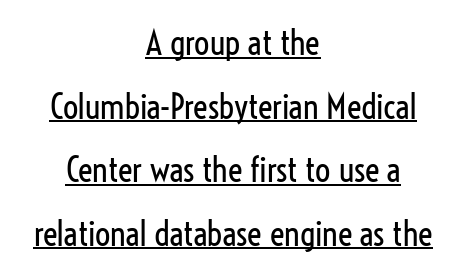
{"serif": "no", "italic": "no", "bold": "no", "weight": "regular", "width": "condensed", "stroke_contrast": "low", "x_height": "medium", "monospaced": "no", "underline": "yes", "align": "center", "line_spacing_ratio": 1.87, "letter_spacing": "normal", "letter_spacing_em": 0.0, "glyph_px": 34}
